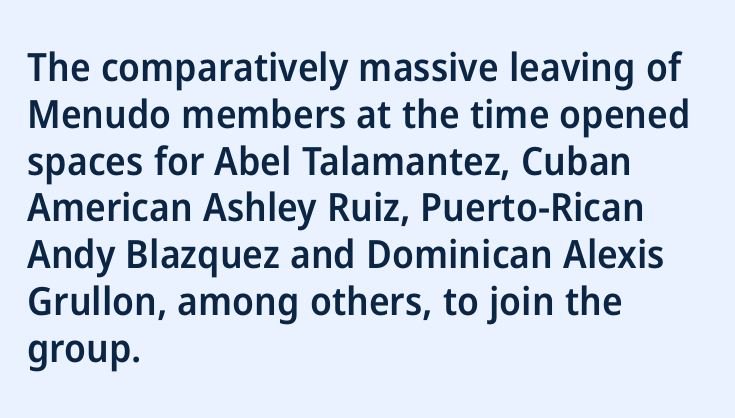
The image shows 39 px semibold sans-serif type, upright; set left-aligned, line spacing 1.2x, normal letter spacing, not underlined; low stroke contrast and a medium x-height.
